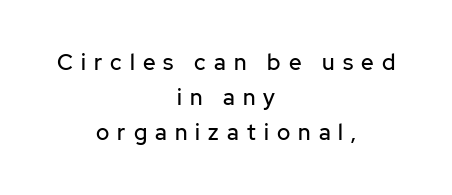
The image shows 22 px text type, upright; set centered, normal line spacing (1.6x), unusually wide letter spacing (+0.37 em), not underlined.
